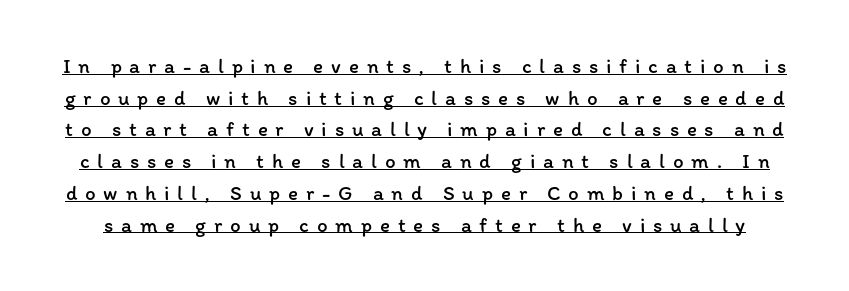
It's the straight-up-and-down kind of type. The gaps between neighbouring characters are conspicuously large. No letter is thick-stroked: the sample isn't bold. Does the leading feel generous? No, just average. The rendering uses the underline text-decoration.
